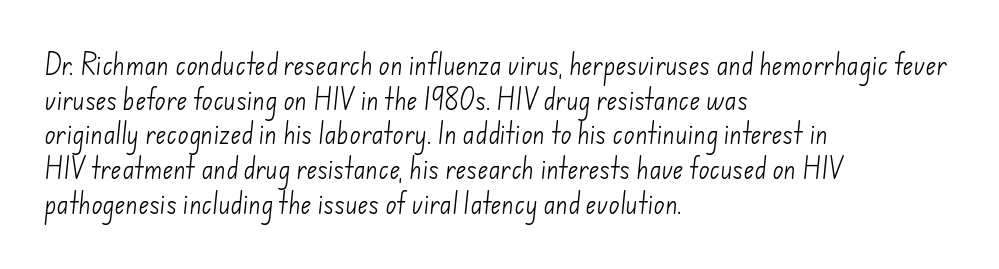
Q: Is the text bold? A: No.
Q: Is the text underlined? A: No.
Q: How is the paragraph aligned? A: Left-aligned.
Q: Is the spacing between letters normal or unusually wide? A: Normal.
Q: Is the spacing between lines tight, normal or loose? A: Normal.
